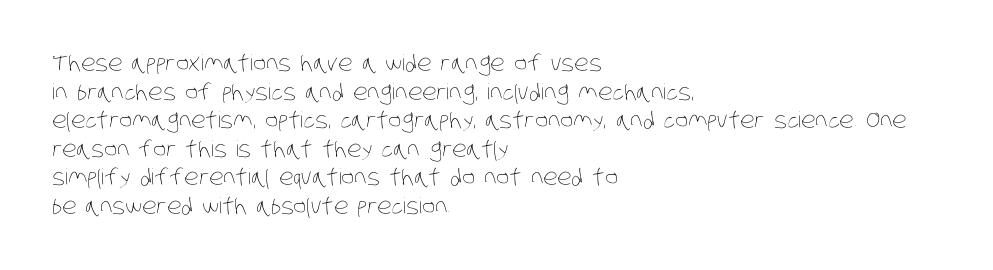
{"bold": "no", "underline": "no", "align": "left", "line_spacing": "normal", "line_spacing_ratio": 1.3, "letter_spacing": "normal", "letter_spacing_em": 0.0, "glyph_px": 22}
